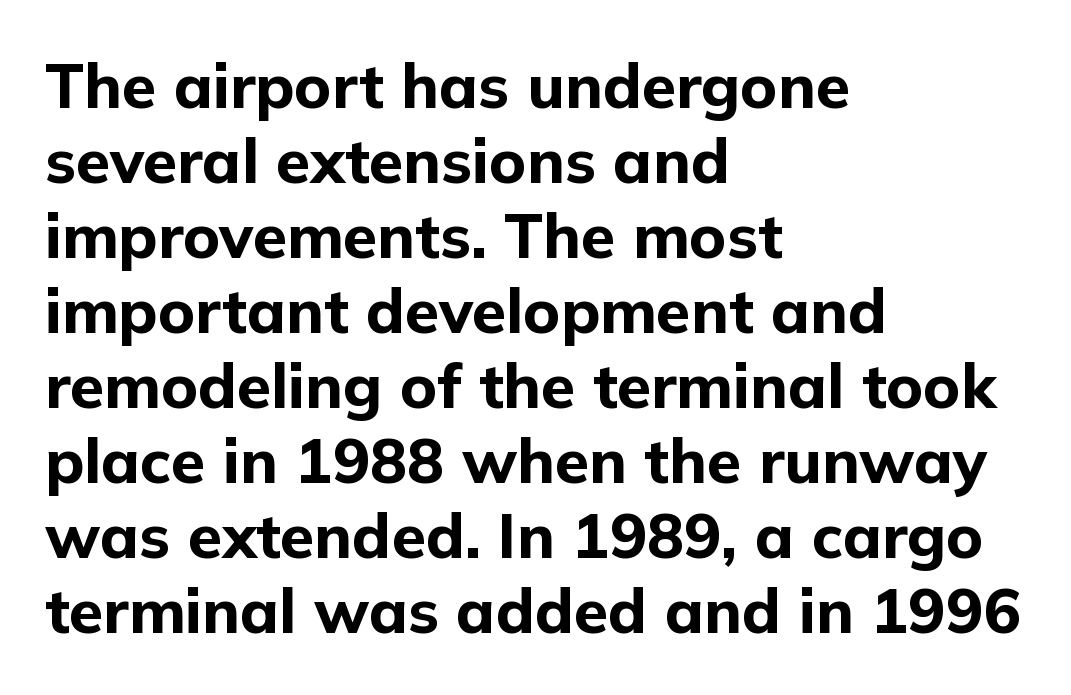
The image shows 62 px bold sans-serif type, upright; set left-aligned, line spacing 1.21x, normal letter spacing, not underlined; low stroke contrast and a medium x-height.
